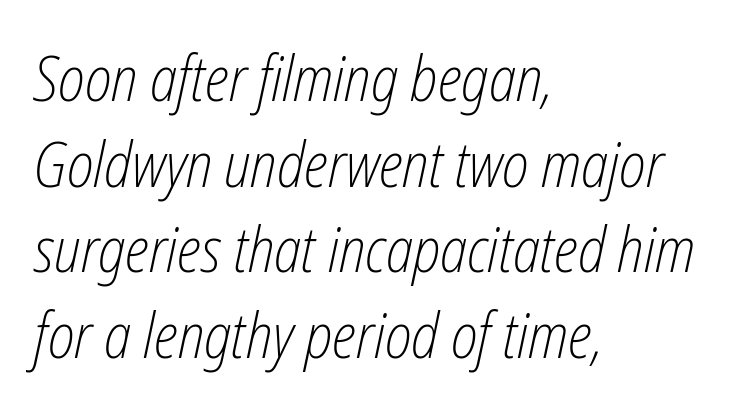
{"italic": "yes", "lean": "right", "slant_degrees": 12, "bold": "no", "weight": "light", "width": "condensed", "stroke_contrast": "low", "x_height": "medium", "monospaced": "no", "underline": "no", "align": "left", "line_spacing": "normal", "line_spacing_ratio": 1.38, "letter_spacing": "normal", "letter_spacing_em": 0.0, "glyph_px": 62}
